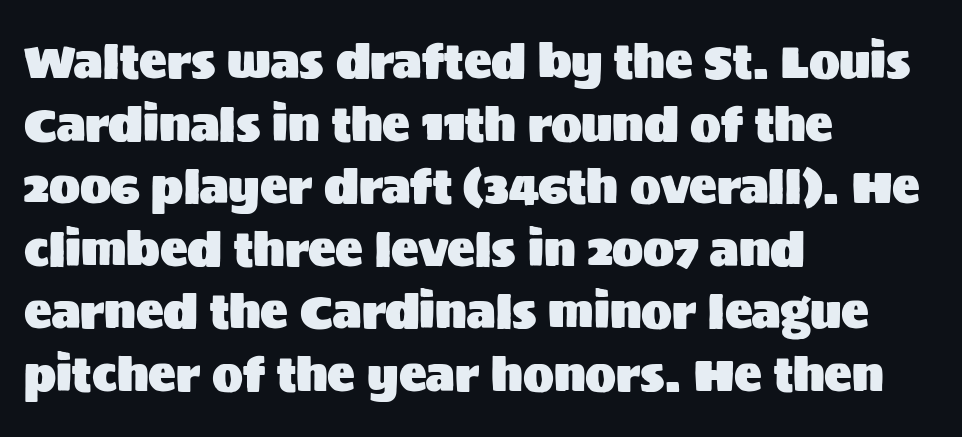
Q: Is the text italic (slanted)? A: No, it is upright.
Q: Is the typeface a serif or a sans-serif typeface? A: Sans-serif.
Q: Is the text underlined? A: No.
Q: How is the paragraph aligned? A: Left-aligned.
Q: Is the spacing between letters normal or unusually wide? A: Normal.
Q: Is the spacing between lines tight, normal or loose? A: Normal.
Q: Width (condensed, normal, or wide)? A: Normal.
Q: Stroke contrast? A: Medium.
Q: x-height? A: Large.
Q: Monospaced? A: No.
